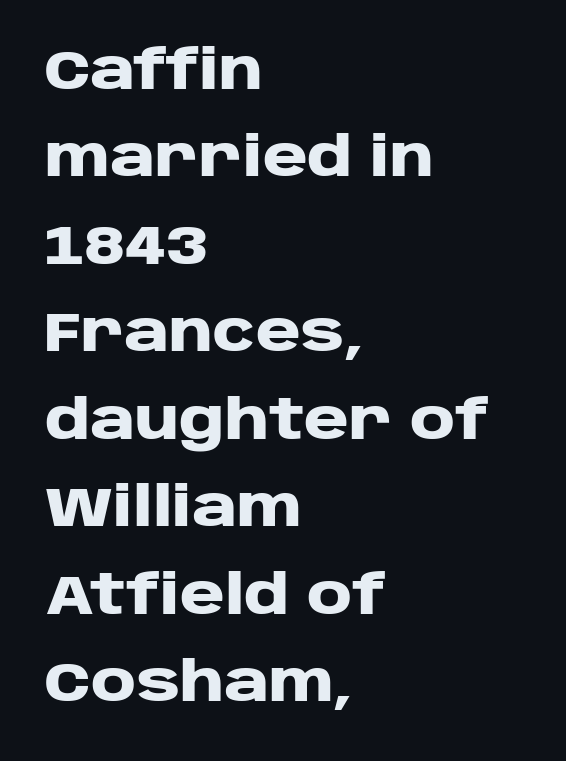
Q: Is the text bold? A: Yes.
Q: Is the text italic (slanted)? A: No, it is upright.
Q: Is the typeface a serif or a sans-serif typeface? A: Sans-serif.
Q: Is the text underlined? A: No.
Q: How is the paragraph aligned? A: Left-aligned.
Q: Is the spacing between letters normal or unusually wide? A: Normal.
Q: Is the spacing between lines tight, normal or loose? A: Normal.
Q: Width (condensed, normal, or wide)? A: Wide.
Q: Stroke contrast? A: Low.
Q: x-height? A: Large.
Q: Monospaced? A: No.
